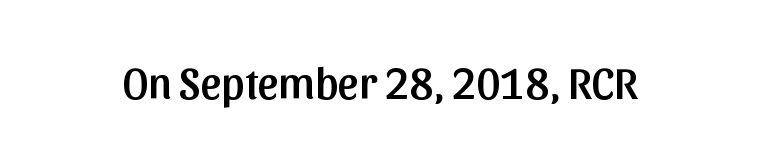
Q: Is the text italic (slanted)? A: No, it is upright.
Q: Is the typeface a serif or a sans-serif typeface? A: Sans-serif.
Q: Is the text underlined? A: No.
Q: Is the spacing between letters normal or unusually wide? A: Normal.
Q: Width (condensed, normal, or wide)? A: Normal.
Q: Stroke contrast? A: Low.
Q: x-height? A: Medium.
Q: Monospaced? A: No.
